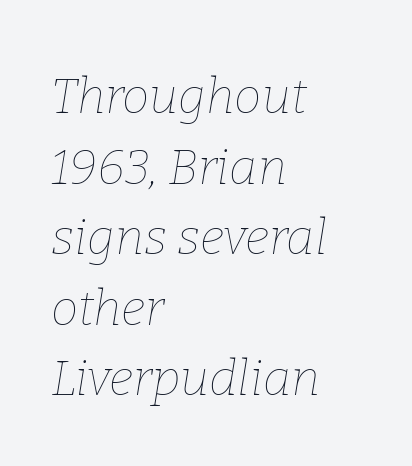
{"italic": "yes", "lean": "right", "slant_degrees": 9, "bold": "no", "weight": "thin", "width": "normal", "stroke_contrast": "low", "x_height": "medium", "monospaced": "no", "underline": "no", "align": "left", "line_spacing": "normal", "line_spacing_ratio": 1.44, "letter_spacing": "normal", "letter_spacing_em": 0.0, "glyph_px": 49}
